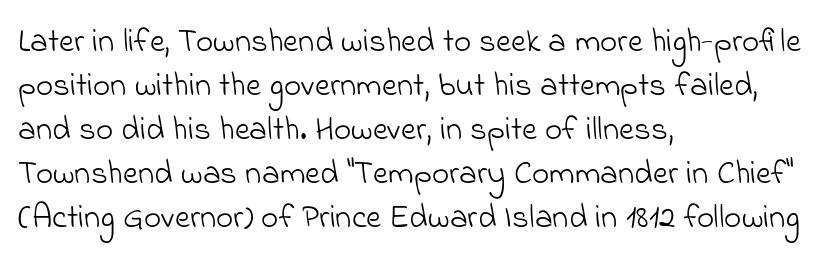
The letters look calm and open, with moderate or lighter stems. Each letter keeps its own natural width here, so spacing adapts to shape. The tracking reads as untouched default to a designer's eye. What kind of face is this? One without serifs — a sans.
